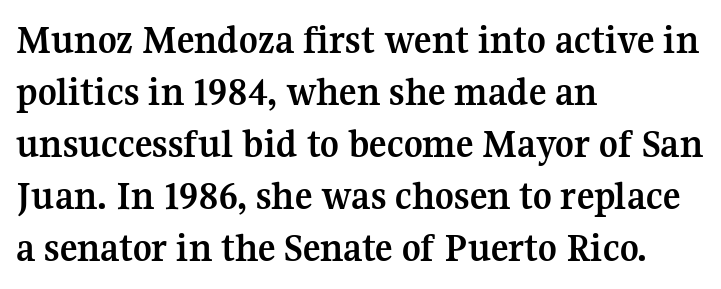
{"serif": "yes", "italic": "no", "bold": "yes", "weight": "semibold", "width": "normal", "stroke_contrast": "medium", "x_height": "medium", "monospaced": "no", "underline": "no", "align": "left", "line_spacing": "normal", "line_spacing_ratio": 1.27, "letter_spacing": "normal", "letter_spacing_em": 0.0, "glyph_px": 41}
